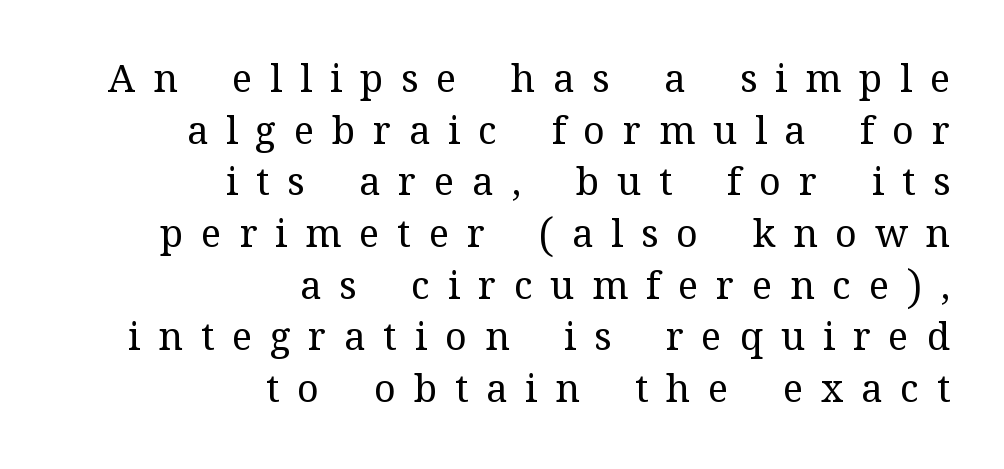
{"serif": "yes", "italic": "no", "bold": "no", "weight": "regular", "width": "normal", "stroke_contrast": "medium", "x_height": "medium", "monospaced": "no", "underline": "no", "align": "right", "line_spacing": "normal", "line_spacing_ratio": 1.36, "letter_spacing": "wide", "letter_spacing_em": 0.47, "glyph_px": 38}
